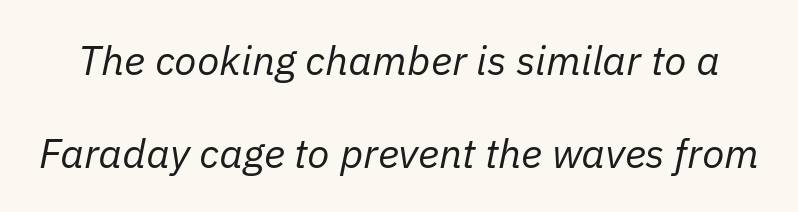
The image shows 41 px regular-weight type, italic (leaning right); set loose line spacing (2.26x), normal letter spacing, not underlined; low stroke contrast and a medium x-height.
